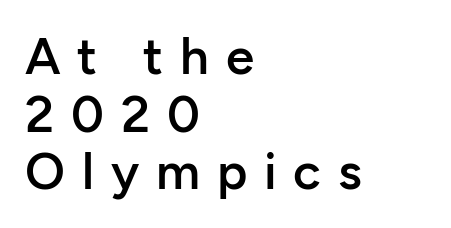
{"serif": "no", "italic": "no", "bold": "semi", "weight": "semibold", "width": "normal", "stroke_contrast": "low", "x_height": "medium", "monospaced": "no", "underline": "no", "align": "left", "line_spacing": "tight", "line_spacing_ratio": 1.13, "letter_spacing": "wide", "letter_spacing_em": 0.33, "glyph_px": 51}
